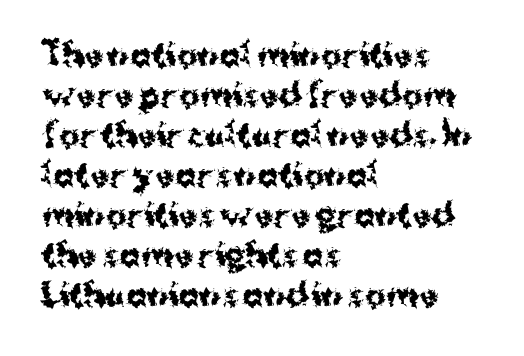
{"serif": "no", "italic": "no", "bold": "yes", "weight": "bold", "width": "normal", "stroke_contrast": "medium", "x_height": "medium", "monospaced": "no", "underline": "no", "align": "left", "line_spacing": "normal", "line_spacing_ratio": 1.29, "letter_spacing": "normal", "letter_spacing_em": 0.0, "glyph_px": 31}
